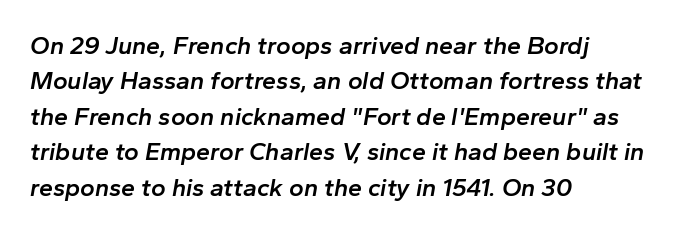
Q: Is the text bold? A: Semi-bold.
Q: Is the text italic (slanted)? A: Yes, it leans right by about 10 degrees.
Q: Is the text underlined? A: No.
Q: How is the paragraph aligned? A: Left-aligned.
Q: Is the spacing between letters normal or unusually wide? A: Normal.
Q: Is the spacing between lines tight, normal or loose? A: Normal.
